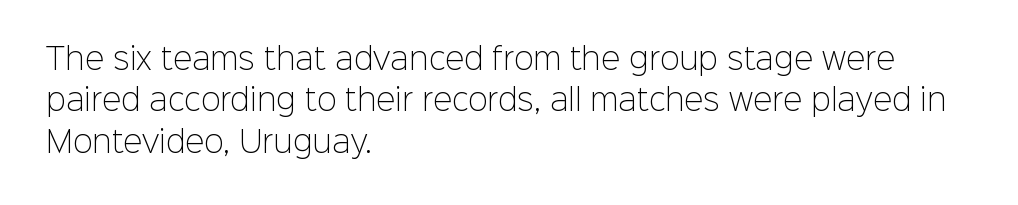
Q: Is the text bold? A: No.
Q: Is the text italic (slanted)? A: No, it is upright.
Q: Is the typeface a serif or a sans-serif typeface? A: Sans-serif.
Q: Is the text underlined? A: No.
Q: How is the paragraph aligned? A: Left-aligned.
Q: Is the spacing between letters normal or unusually wide? A: Normal.
Q: Is the spacing between lines tight, normal or loose? A: Normal.
Q: Width (condensed, normal, or wide)? A: Normal.
Q: Stroke contrast? A: Low.
Q: x-height? A: Medium.
Q: Monospaced? A: No.
